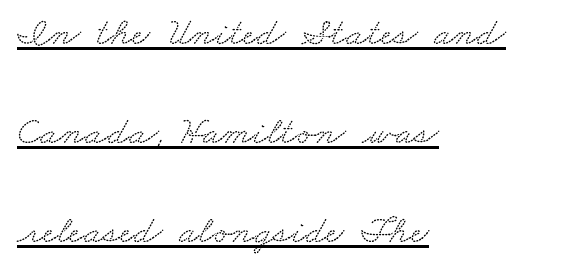
Q: Is the text underlined? A: Yes.
Q: How is the paragraph aligned? A: Left-aligned.
Q: Is the spacing between letters normal or unusually wide? A: Normal.
Q: Is the spacing between lines tight, normal or loose? A: Loose.
Q: Width (condensed, normal, or wide)? A: Wide.
Q: Stroke contrast? A: Low.
Q: x-height? A: Small.
Q: Monospaced? A: No.
